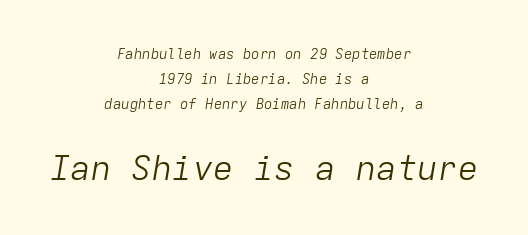
These lines were composed using italics. Default kerning and tracking; the words read as compact shapes. The rendering uses typewriter-style spacing with identical character cells. No word sits above an underline.
